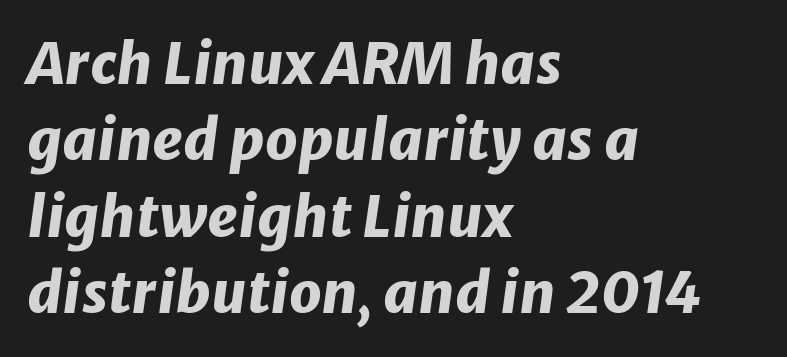
Q: Is the text bold? A: Yes.
Q: Is the text italic (slanted)? A: Yes, it leans right by about 8 degrees.
Q: Is the text underlined? A: No.
Q: How is the paragraph aligned? A: Left-aligned.
Q: Is the spacing between letters normal or unusually wide? A: Normal.
Q: Is the spacing between lines tight, normal or loose? A: Normal.
Q: Width (condensed, normal, or wide)? A: Normal.
Q: Stroke contrast? A: Low.
Q: x-height? A: Medium.
Q: Monospaced? A: No.
